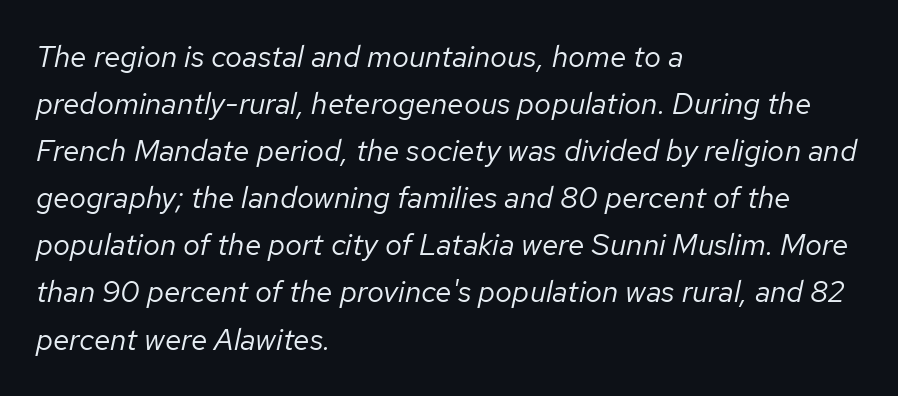
The image shows 30 px regular-weight type, italic (leaning right); set left-aligned, normal line spacing (1.57x), normal letter spacing, not underlined; low stroke contrast and a medium x-height.
